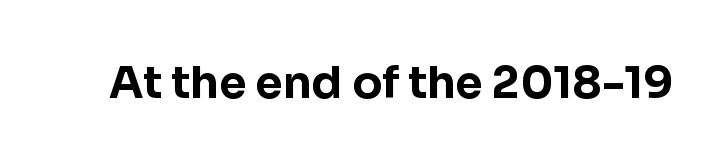
Q: Is the text bold? A: Yes.
Q: Is the text italic (slanted)? A: No, it is upright.
Q: Is the typeface a serif or a sans-serif typeface? A: Sans-serif.
Q: Is the text underlined? A: No.
Q: Is the spacing between letters normal or unusually wide? A: Normal.
Q: Width (condensed, normal, or wide)? A: Normal.
Q: Stroke contrast? A: Low.
Q: x-height? A: Medium.
Q: Monospaced? A: No.
